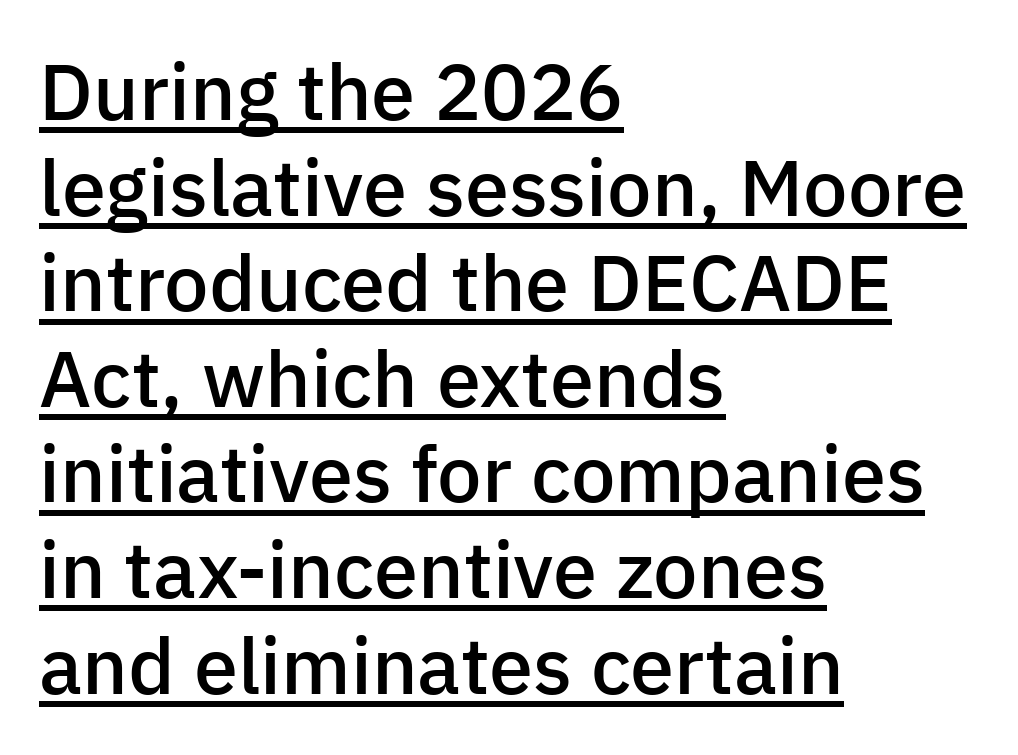
Examine the stroke ends and you'll find no serifs. Character widths vary here, with narrow letters taking less room than wide ones. Caption: multi-line text, flush left, ragged right. The specimen includes a rule beneath the text block's lines.
